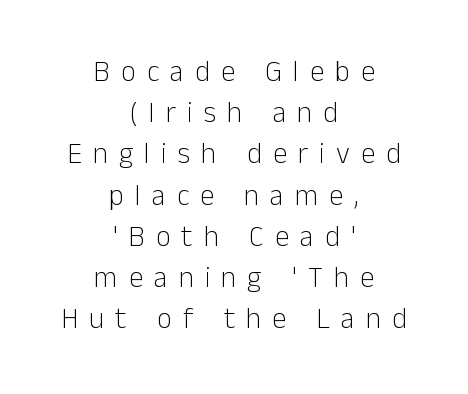
{"serif": "no", "italic": "no", "bold": "no", "weight": "light", "width": "normal", "stroke_contrast": "low", "x_height": "medium", "monospaced": "no", "underline": "no", "align": "center", "line_spacing": "normal", "line_spacing_ratio": 1.42, "letter_spacing": "wide", "letter_spacing_em": 0.38, "glyph_px": 29}
